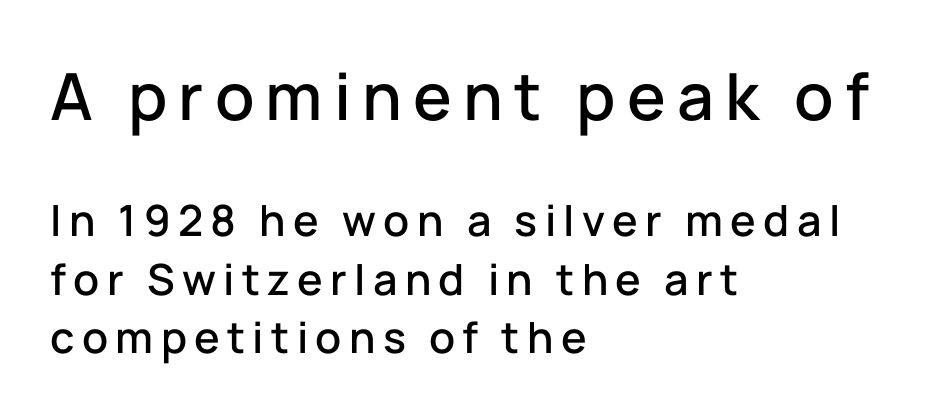
{"serif": "no", "italic": "no", "width": "normal", "stroke_contrast": "low", "x_height": "medium", "monospaced": "no", "underline": "no", "align": "left", "line_spacing": "normal", "line_spacing_ratio": 1.36, "larger_block": "first", "size_ratio": 1.51, "glyph_px": 65}
